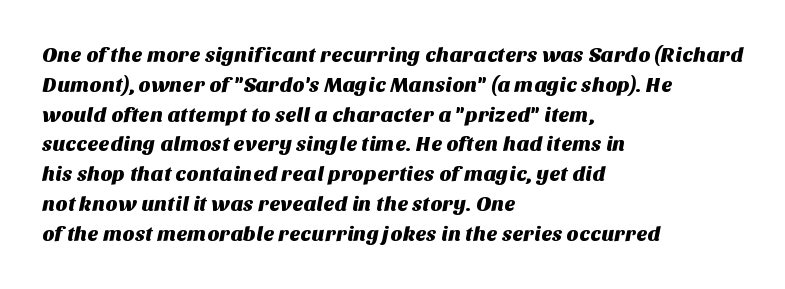
Line spacing here is normal. Default kerning and tracking; the words read as compact shapes. Which margin do the lines hug? The left one — the right edge is uneven. Check the space under the baseline: it is left empty.
